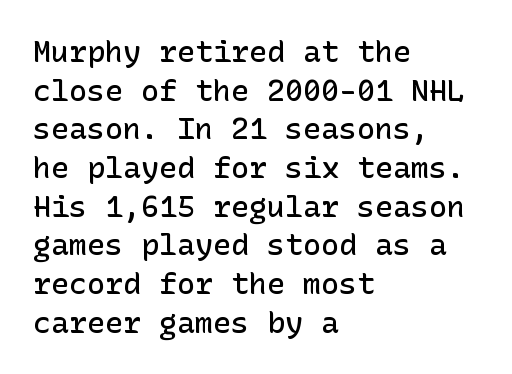
Q: Is the text bold? A: Semi-bold.
Q: Is the text italic (slanted)? A: No, it is upright.
Q: Is the typeface a serif or a sans-serif typeface? A: Sans-serif.
Q: Is the text underlined? A: No.
Q: How is the paragraph aligned? A: Left-aligned.
Q: Is the spacing between letters normal or unusually wide? A: Normal.
Q: Is the spacing between lines tight, normal or loose? A: Normal.
Q: Width (condensed, normal, or wide)? A: Normal.
Q: Stroke contrast? A: Low.
Q: x-height? A: Medium.
